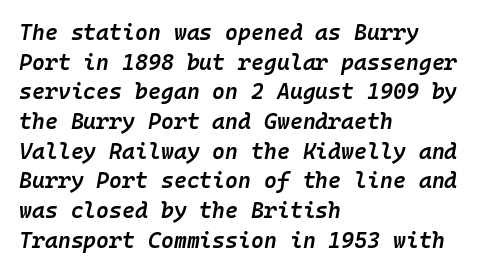
Q: Is the text bold? A: Semi-bold.
Q: Is the text italic (slanted)? A: Yes, it leans right by about 10 degrees.
Q: Is the text underlined? A: No.
Q: How is the paragraph aligned? A: Left-aligned.
Q: Is the spacing between letters normal or unusually wide? A: Normal.
Q: Is the spacing between lines tight, normal or loose? A: Normal.
